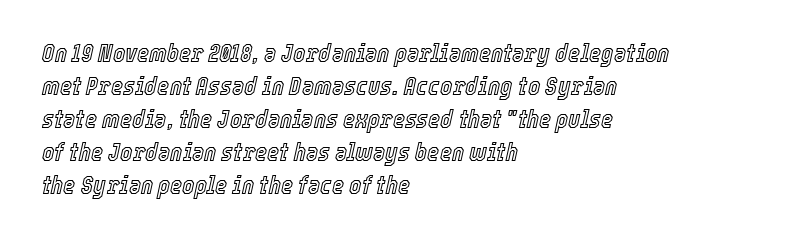
The image shows 26 px text type, italic (leaning right); set left-aligned, normal line spacing (1.27x), normal letter spacing, not underlined.
